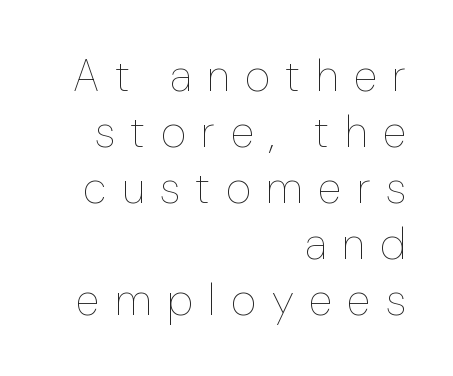
{"italic": "no", "bold": "no", "weight": "thin", "width": "normal", "stroke_contrast": "low", "x_height": "medium", "monospaced": "no", "underline": "no", "align": "right", "line_spacing": "normal", "line_spacing_ratio": 1.27, "letter_spacing": "wide", "letter_spacing_em": 0.35, "glyph_px": 44}
